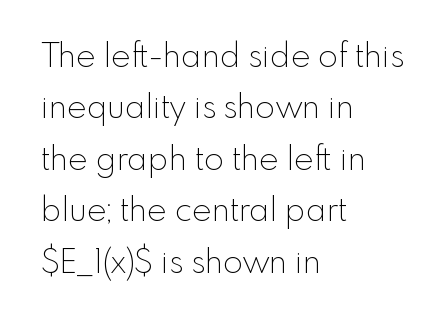
Q: Is the text bold? A: No.
Q: Is the text italic (slanted)? A: No, it is upright.
Q: Is the typeface a serif or a sans-serif typeface? A: Sans-serif.
Q: Is the text underlined? A: No.
Q: How is the paragraph aligned? A: Left-aligned.
Q: Is the spacing between letters normal or unusually wide? A: Normal.
Q: Is the spacing between lines tight, normal or loose? A: Normal.
Q: Width (condensed, normal, or wide)? A: Normal.
Q: x-height? A: Small.
Q: Monospaced? A: No.
